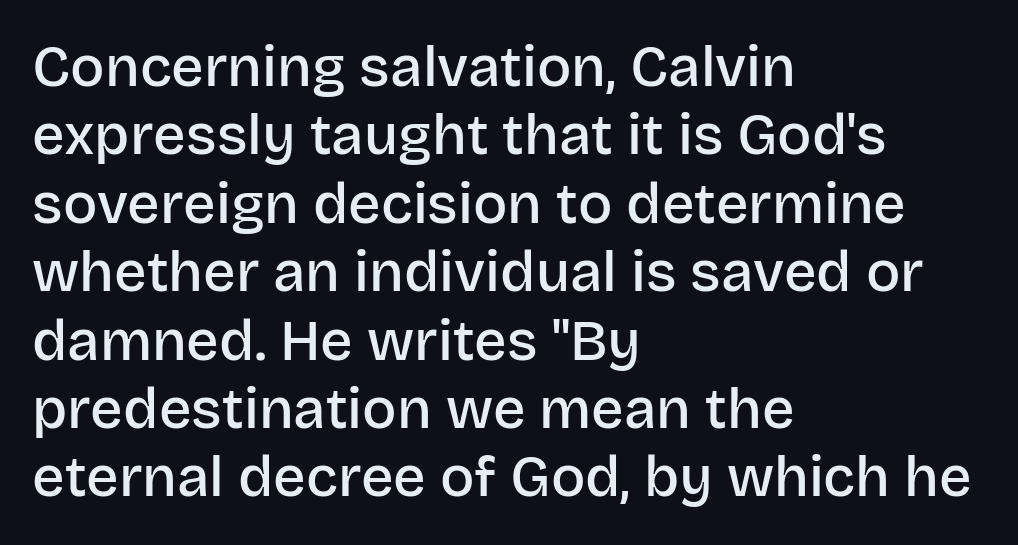
The image shows 57 px semibold sans-serif type, upright; set left-aligned, line spacing 1.2x, normal letter spacing, not underlined; low stroke contrast and a large x-height.
